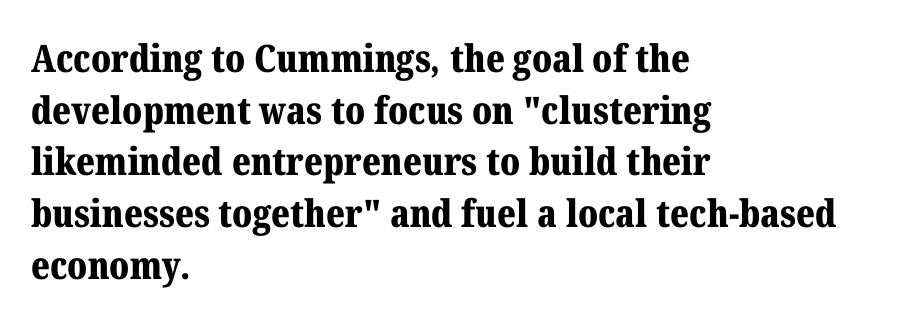
Q: Is the text bold? A: Yes.
Q: Is the text italic (slanted)? A: No, it is upright.
Q: Is the typeface a serif or a sans-serif typeface? A: Serif.
Q: Is the text underlined? A: No.
Q: How is the paragraph aligned? A: Left-aligned.
Q: Is the spacing between letters normal or unusually wide? A: Normal.
Q: Is the spacing between lines tight, normal or loose? A: Normal.
Q: Width (condensed, normal, or wide)? A: Normal.
Q: Stroke contrast? A: Medium.
Q: x-height? A: Medium.
Q: Monospaced? A: No.
